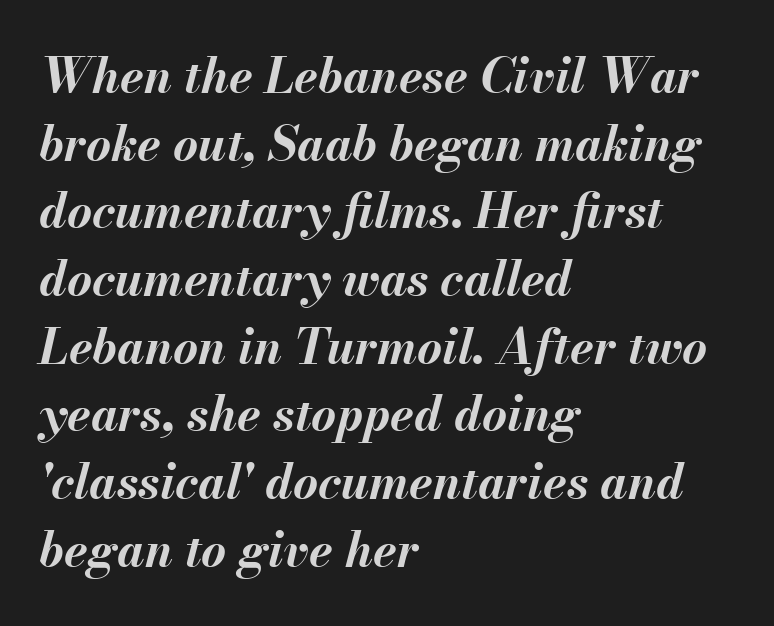
{"italic": "yes", "lean": "right", "slant_degrees": 13, "bold": "yes", "weight": "bold", "width": "normal", "stroke_contrast": "medium", "x_height": "small", "monospaced": "no", "underline": "no", "align": "left", "line_spacing": "normal", "line_spacing_ratio": 1.41, "letter_spacing": "normal", "letter_spacing_em": 0.0, "glyph_px": 48}
